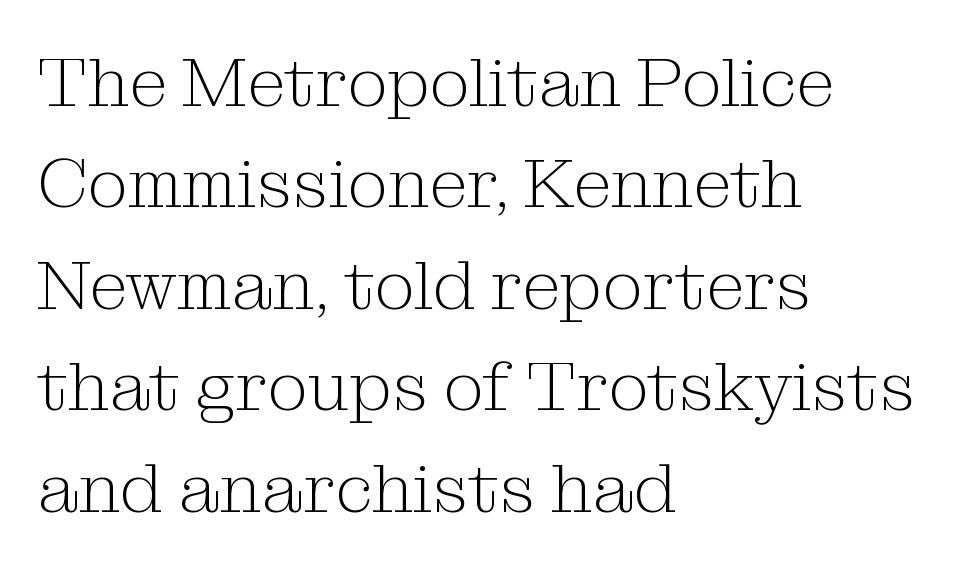
{"serif": "yes", "italic": "no", "bold": "no", "weight": "light", "width": "normal", "stroke_contrast": "medium", "x_height": "medium", "monospaced": "no", "underline": "no", "align": "left", "line_spacing": "normal", "line_spacing_ratio": 1.45, "letter_spacing": "normal", "letter_spacing_em": 0.0, "glyph_px": 70}
